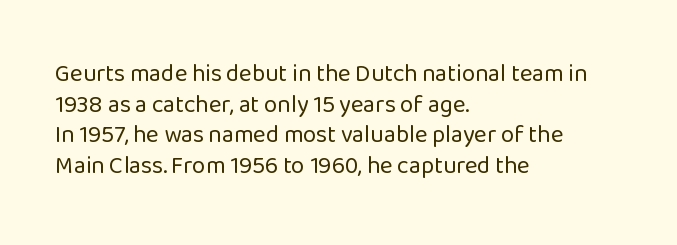
The image shows 24 px text type, upright; set left-aligned, normal line spacing (1.28x), normal letter spacing, not underlined.
